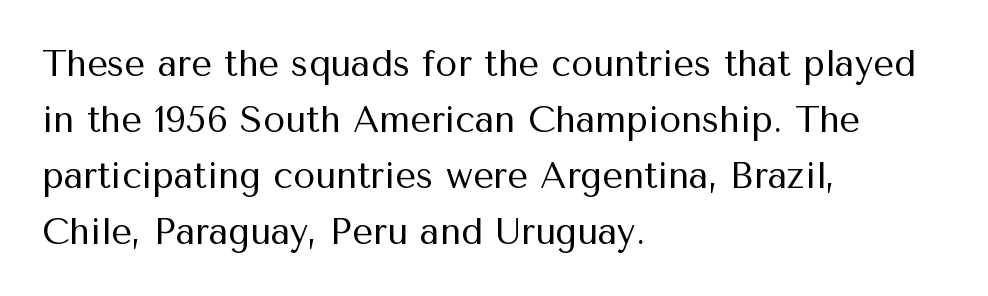
{"serif": "no", "italic": "no", "bold": "no", "weight": "regular", "width": "normal", "stroke_contrast": "medium", "x_height": "medium", "monospaced": "no", "underline": "no", "align": "left", "line_spacing": "normal", "line_spacing_ratio": 1.56, "letter_spacing": "normal", "letter_spacing_em": 0.0, "glyph_px": 36}
